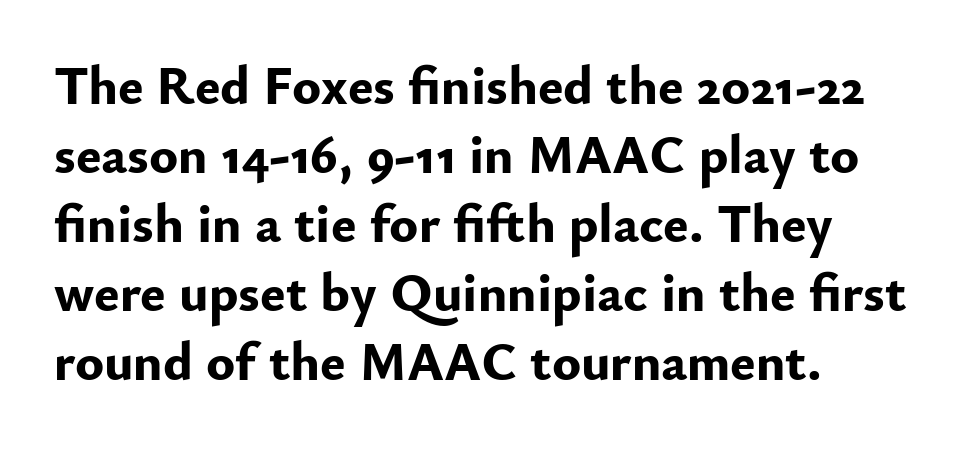
Strokes here are thick enough to call this a true bold. The face used here is a sans, in the tradition of grotesques and geometrics. These lines are rendered in a variable-pitch font. Casual observation: everything's shoved over to the left. Characters follow at the spacing the type designer built in. Interline gaps are of average width in this sample.
